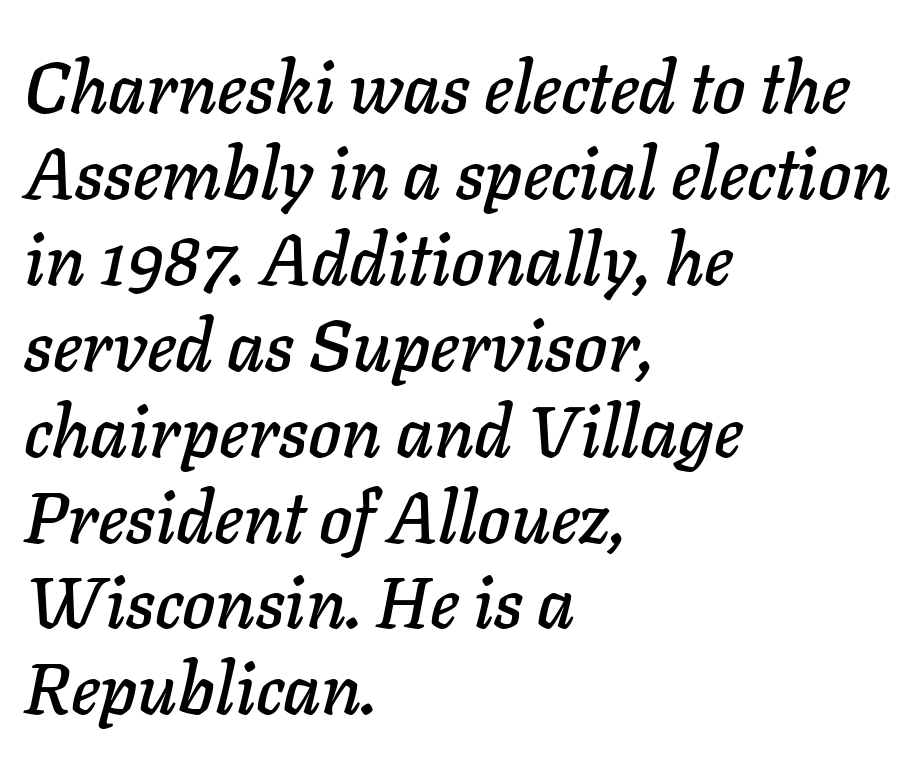
Q: Is the text italic (slanted)? A: Yes, it leans right by about 11 degrees.
Q: Is the text underlined? A: No.
Q: How is the paragraph aligned? A: Left-aligned.
Q: Is the spacing between letters normal or unusually wide? A: Normal.
Q: Width (condensed, normal, or wide)? A: Normal.
Q: Stroke contrast? A: Low.
Q: x-height? A: Medium.
Q: Monospaced? A: No.
